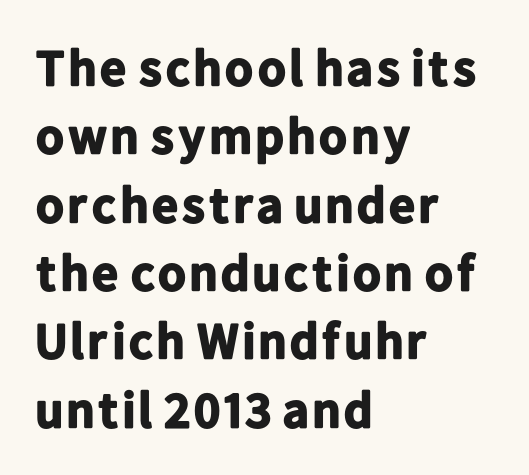
The image shows 51 px bold sans-serif type, upright; set left-aligned, normal line spacing (1.34x), normal letter spacing, not underlined; low stroke contrast and a medium x-height.
